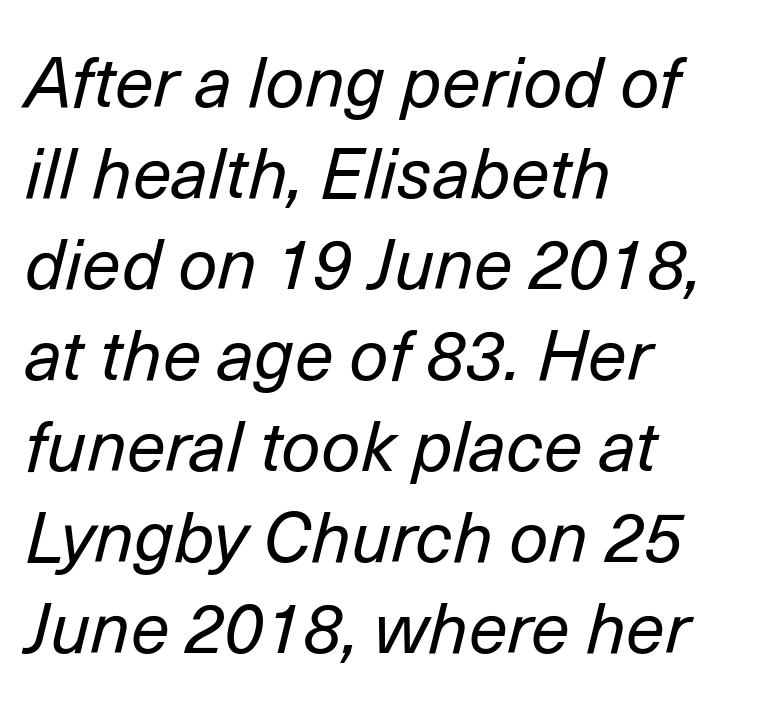
Short and long lines alike share a common starting point at left. What stands out about the letter spacing? Nothing — it is the standard amount. Spacing verdict: proportional, widths tailored to each character. Italic? Definitely — the glyphs are oblique.
